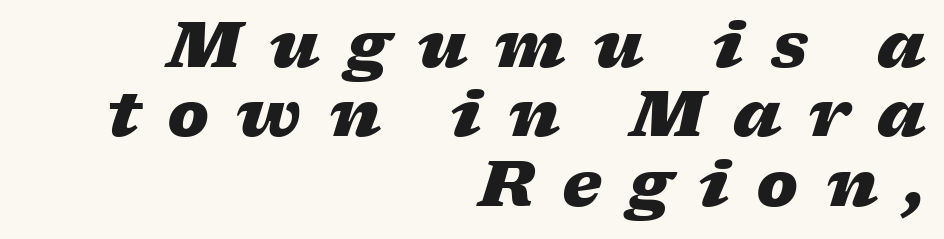
{"italic": "yes", "lean": "right", "slant_degrees": 17, "bold": "yes", "weight": "heavy", "width": "wide", "stroke_contrast": "low", "x_height": "medium", "monospaced": "no", "underline": "no", "align": "right", "line_spacing": "tight", "line_spacing_ratio": 1.1, "letter_spacing": "wide", "letter_spacing_em": 0.43, "glyph_px": 63}
